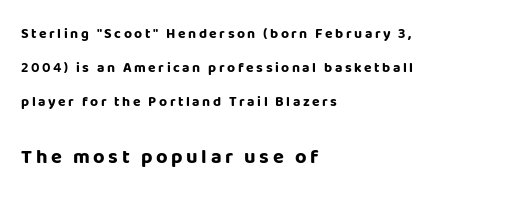
Q: Is the text bold? A: Yes.
Q: Is the text italic (slanted)? A: No, it is upright.
Q: Is the text underlined? A: No.
Q: How is the paragraph aligned? A: Left-aligned.
Q: Is the spacing between lines tight, normal or loose? A: Loose.
Q: Which block of text is set in a larger size, the first (top) or the second (bottom)? A: The second (bottom) one.
